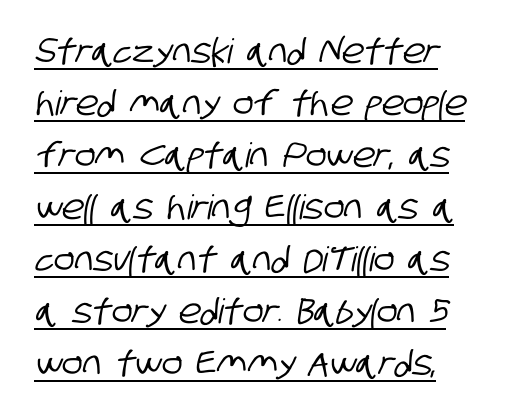
Looks like regular typesetting: each glyph gets only the width it needs. The passage shown is typeset with a sans-serif family. The sample's only ornament is a line tracing under the words. In terms of leading, this rendering sits right in the middle. Honestly, the letter spacing is just normal — you wouldn't notice it.
